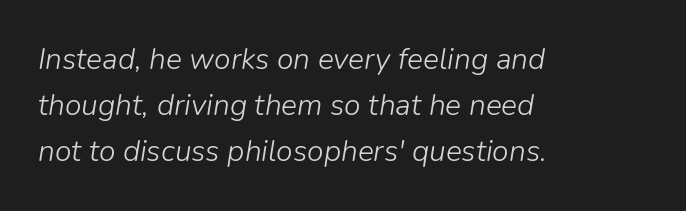
The font sits on the lighter half of the weight spectrum, regular included. You could not count columns in this text — the font is proportionally spaced. A normal amount of white space separates one row of letters from the next. Line beginnings align vertically; line endings do not. Compared with ordinary roman type, these characters are visibly tilted. A typesetter would call this zero additional tracking.
